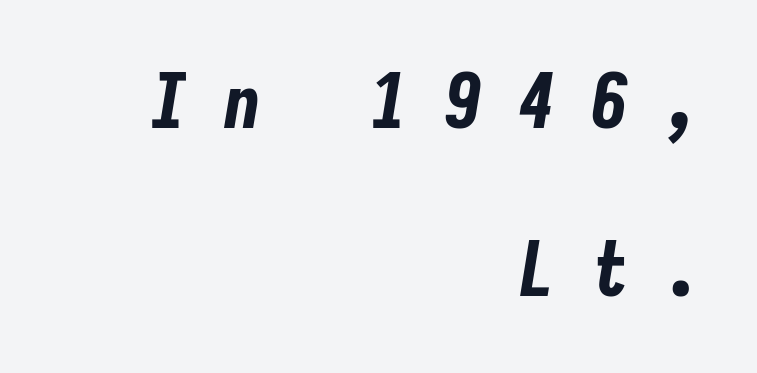
{"italic": "yes", "lean": "right", "slant_degrees": 9, "bold": "yes", "weight": "bold", "width": "condensed", "stroke_contrast": "low", "x_height": "medium", "monospaced": "yes", "underline": "no", "align": "right", "line_spacing": "loose", "line_spacing_ratio": 2.24, "letter_spacing": "wide", "letter_spacing_em": 0.48, "glyph_px": 75}
